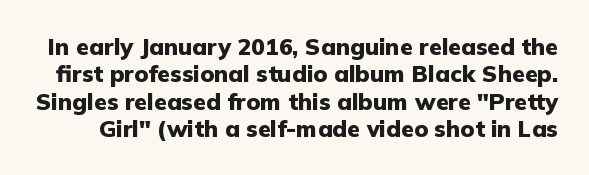
{"italic": "no", "bold": "yes", "underline": "no", "line_spacing_ratio": 1.19, "letter_spacing": "normal", "letter_spacing_em": 0.0, "glyph_px": 23}
